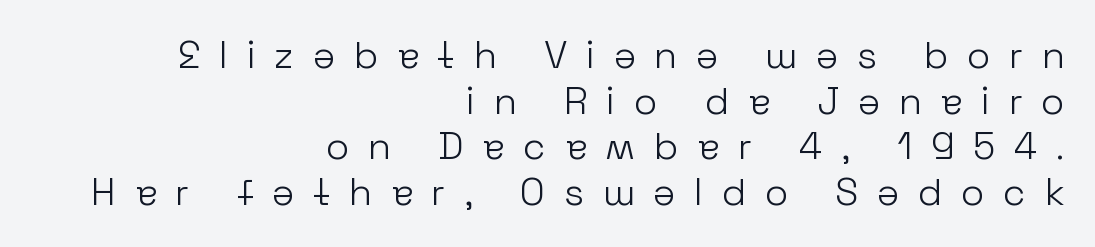
The image shows 38 px light sans-serif type, upright; set right-aligned, line spacing 1.2x, unusually wide letter spacing (+0.49 em), not underlined; low stroke contrast and a medium x-height.
